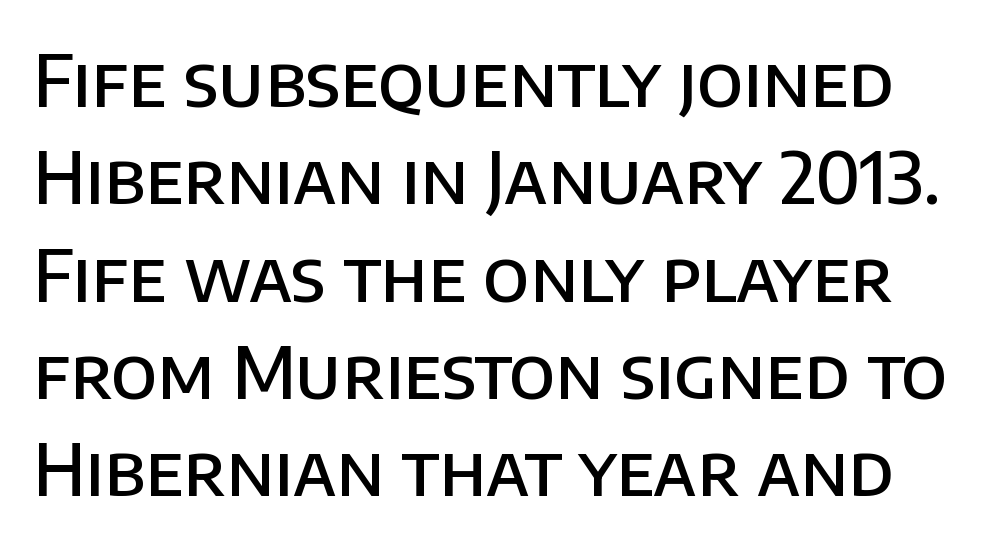
This sample has the flowing, uneven cadence of proportional lettering. The strip under each line holds only bare page. Unlike a traditional serif, this face leaves its strokes unadorned. This is roman type, the default non-slanted kind.
